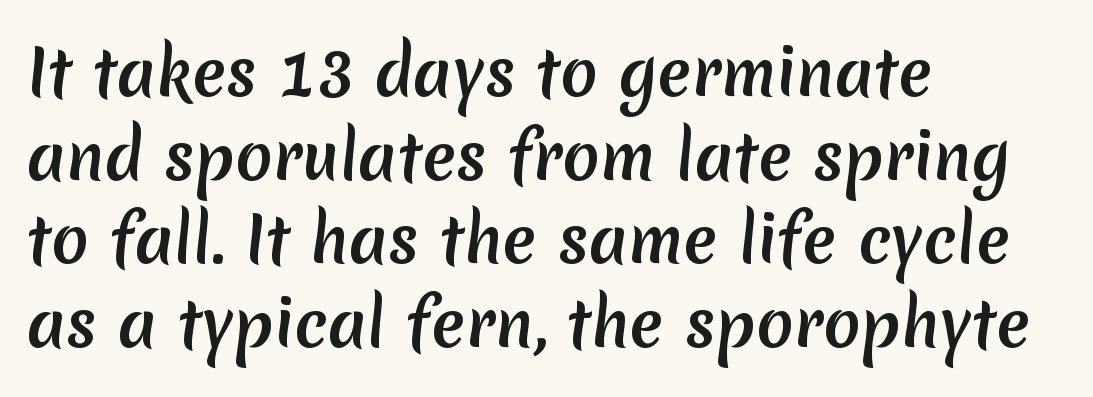
A bare baseline throughout the passage. The characters display no serif detailing; their extremities are plain. Glyph-to-glyph distance matches everyday printed text. A student would call this left alignment; a typographer would say flush left, rag right.
